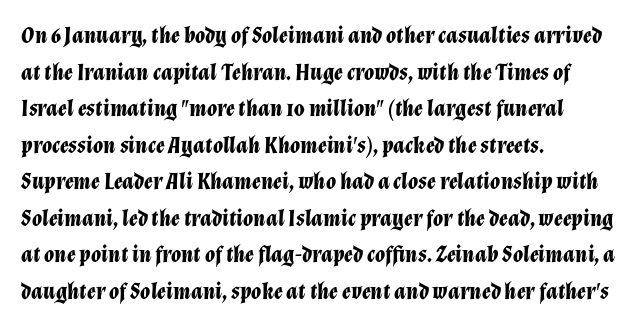
{"italic": "yes", "lean": "right", "slant_degrees": 12, "bold": "yes", "underline": "no", "align": "left", "line_spacing": "normal", "line_spacing_ratio": 1.59, "letter_spacing": "normal", "letter_spacing_em": 0.0, "glyph_px": 23}
